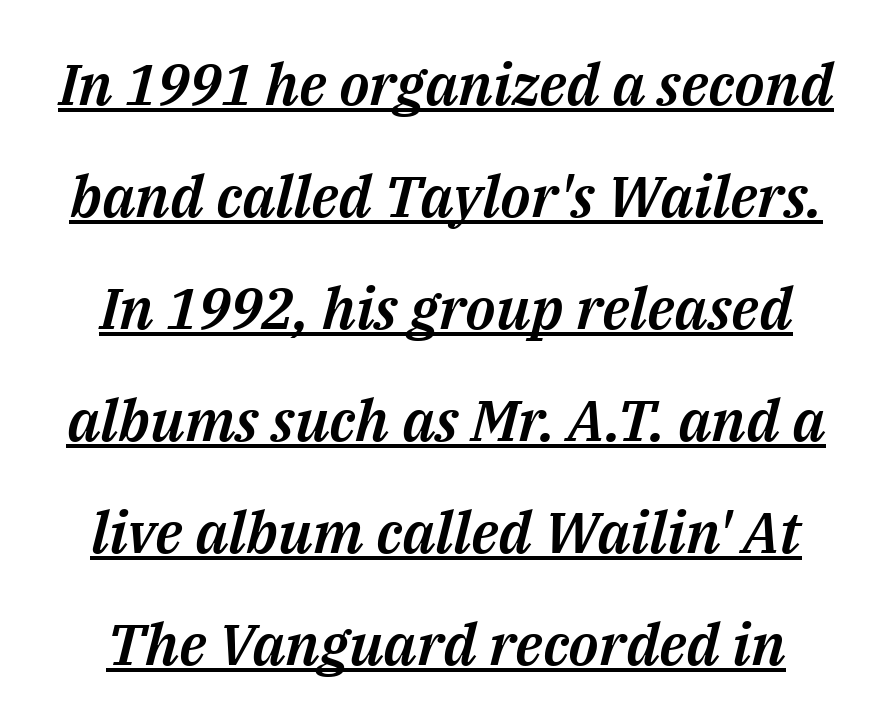
Q: Is the text italic (slanted)? A: Yes, it leans right by about 14 degrees.
Q: Is the text underlined? A: Yes.
Q: Is the spacing between letters normal or unusually wide? A: Normal.
Q: Is the spacing between lines tight, normal or loose? A: Loose.
Q: Width (condensed, normal, or wide)? A: Normal.
Q: Stroke contrast? A: Medium.
Q: x-height? A: Medium.
Q: Monospaced? A: No.
